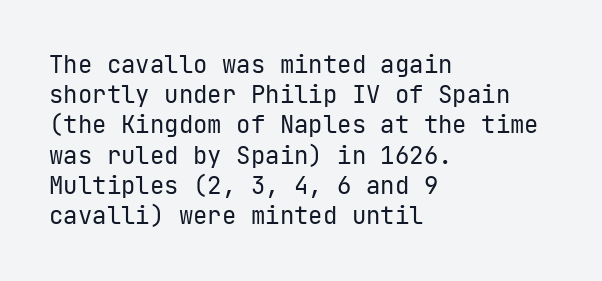
{"italic": "no", "bold": "no", "underline": "no", "align": "left", "line_spacing": "normal", "line_spacing_ratio": 1.26, "letter_spacing": "normal", "letter_spacing_em": 0.0, "glyph_px": 24}
